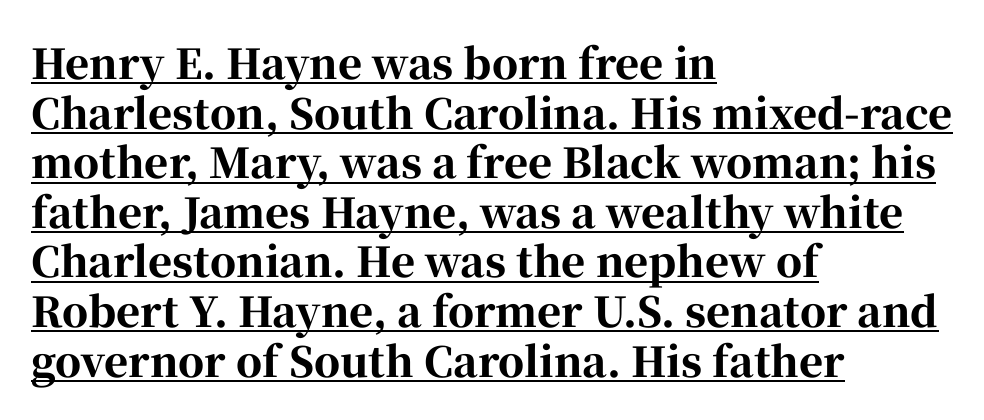
Q: Is the text bold? A: Yes.
Q: Is the text italic (slanted)? A: No, it is upright.
Q: Is the typeface a serif or a sans-serif typeface? A: Serif.
Q: Is the text underlined? A: Yes.
Q: How is the paragraph aligned? A: Left-aligned.
Q: Is the spacing between letters normal or unusually wide? A: Normal.
Q: Width (condensed, normal, or wide)? A: Normal.
Q: Stroke contrast? A: High.
Q: x-height? A: Medium.
Q: Monospaced? A: No.
